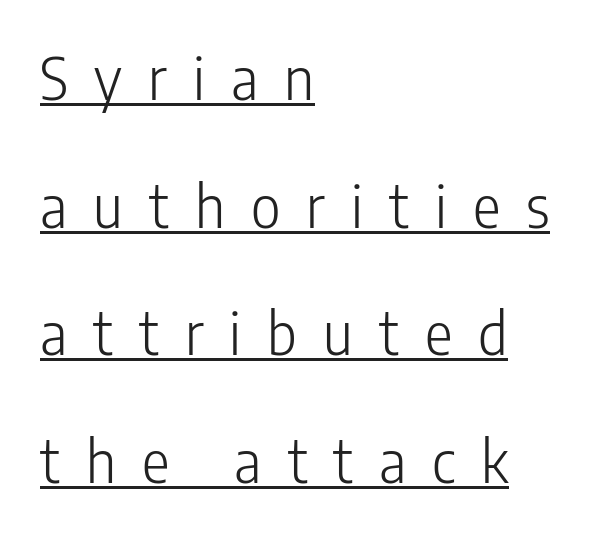
Q: Is the text bold? A: No.
Q: Is the text italic (slanted)? A: No, it is upright.
Q: Is the typeface a serif or a sans-serif typeface? A: Sans-serif.
Q: Is the text underlined? A: Yes.
Q: How is the paragraph aligned? A: Left-aligned.
Q: Is the spacing between letters normal or unusually wide? A: Unusually wide.
Q: Is the spacing between lines tight, normal or loose? A: Loose.
Q: Width (condensed, normal, or wide)? A: Condensed.
Q: Stroke contrast? A: Low.
Q: x-height? A: Medium.
Q: Monospaced? A: No.
